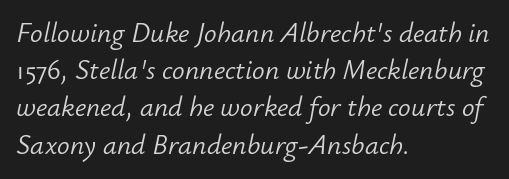
A clean baseline with only descenders dipping below it. The passage shown is typed in a proportional face where columns would drift. Does the lettering tilt? It does — this is italic. No chunkiness to these letters — they're not bold.
